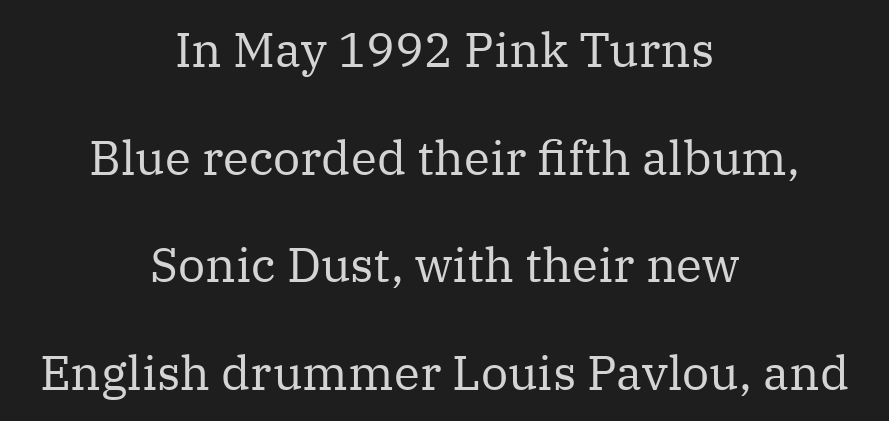
The image shows 48 px regular-weight serif type, upright; set centered, loose line spacing (2.24x), normal letter spacing, not underlined; medium stroke contrast and a medium x-height.
